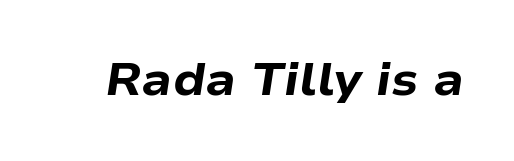
{"italic": "yes", "lean": "right", "slant_degrees": 9, "bold": "yes", "weight": "heavy", "width": "wide", "stroke_contrast": "low", "x_height": "medium", "monospaced": "no", "underline": "no", "letter_spacing": "normal", "letter_spacing_em": 0.0, "glyph_px": 44}
